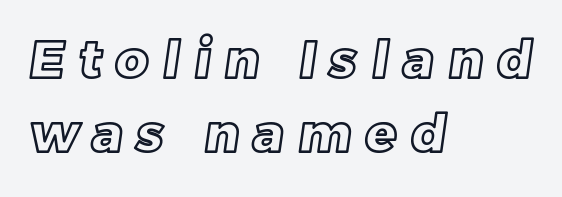
The image shows 51 px text type; set left-aligned, normal line spacing (1.46x), unusually wide letter spacing (+0.28 em), not underlined; a large x-height.
